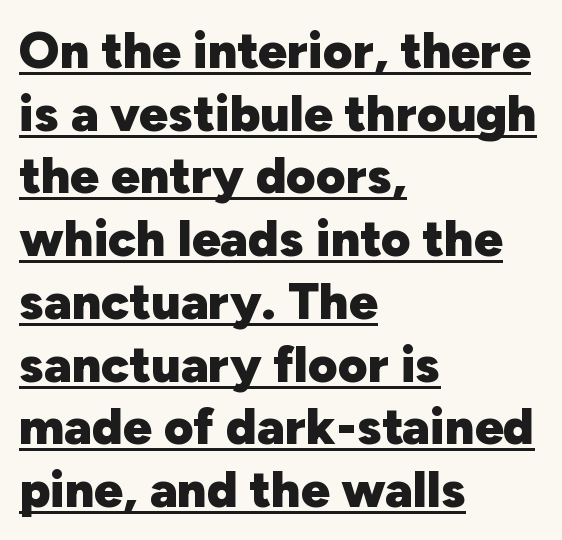
{"serif": "no", "italic": "no", "bold": "yes", "weight": "heavy", "width": "normal", "stroke_contrast": "low", "x_height": "medium", "monospaced": "no", "underline": "yes", "align": "left", "line_spacing_ratio": 1.23, "letter_spacing": "normal", "letter_spacing_em": 0.0, "glyph_px": 51}
